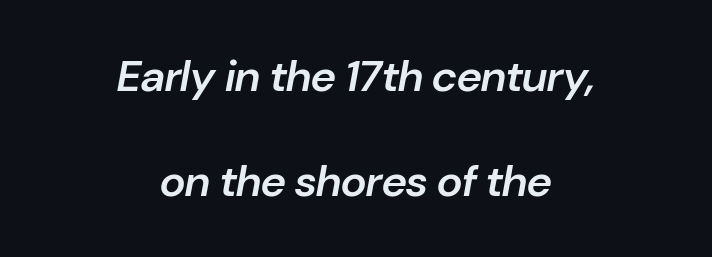
Honestly, the letter spacing is just normal — you wouldn't notice it. This sample uses an oblique cut, with every glyph tilted off the vertical. The rag falls on both sides of this text block equally. The leading is generous, giving the passage an open texture. This rendering features lettering with no underline. This is the in-between weight designers call semibold or demi.
